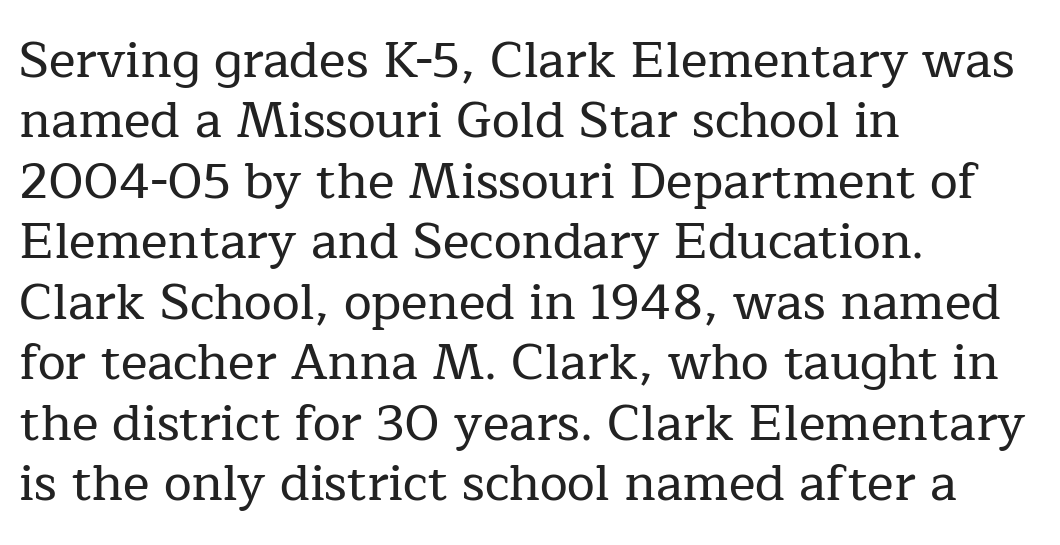
Rendered with straight, roman letterforms. Varying glyph widths throughout — classic text-font behaviour. This sample uses plain, unmodified letter spacing. The passage is arranged the way most books set body copy — flush left.
